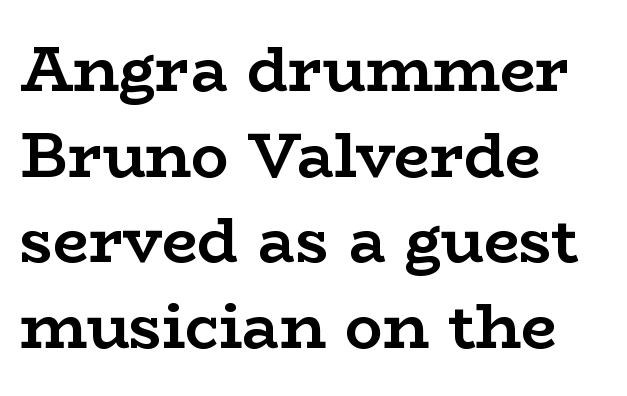
{"serif": "yes", "italic": "no", "bold": "yes", "weight": "semibold", "width": "wide", "stroke_contrast": "low", "x_height": "medium", "monospaced": "no", "underline": "no", "align": "left", "line_spacing": "normal", "line_spacing_ratio": 1.36, "letter_spacing": "normal", "letter_spacing_em": 0.0, "glyph_px": 63}
